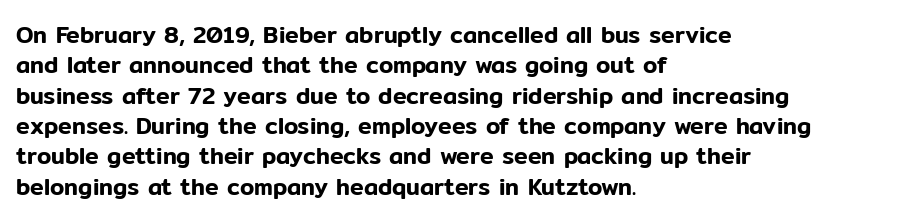
The image shows 23 px text type, upright; set left-aligned, normal line spacing (1.32x), normal letter spacing, not underlined.
